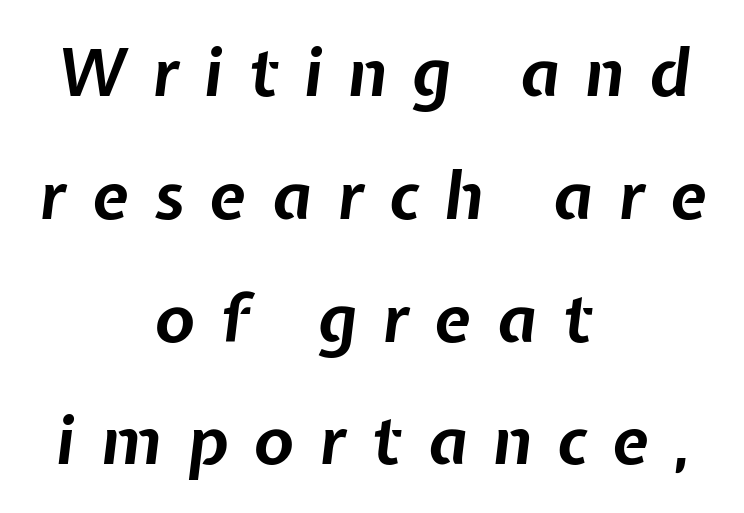
As a designer I'd log this as weight 700, bold. Would a proofreader flag this as italicized? Yes. Any mark beneath the type? The region is blank. Teacher's note: observe the equal gaps on both sides — that is centered alignment. These lines are rendered in a variable-pitch font. The horizontal fit of the characters is loose and conspicuously gappy.
